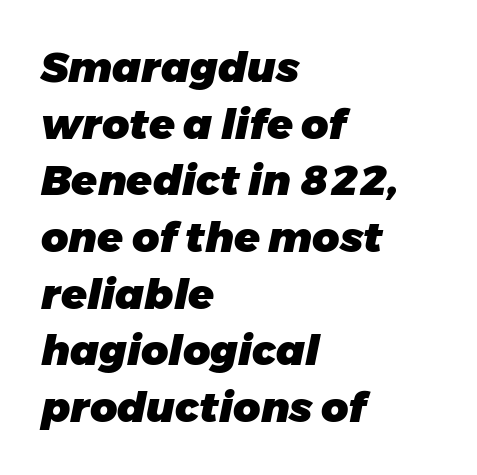
Q: Is the text bold? A: Yes.
Q: Is the text italic (slanted)? A: Yes, it leans right by about 11 degrees.
Q: Is the text underlined? A: No.
Q: How is the paragraph aligned? A: Left-aligned.
Q: Is the spacing between letters normal or unusually wide? A: Normal.
Q: Is the spacing between lines tight, normal or loose? A: Normal.
Q: Width (condensed, normal, or wide)? A: Normal.
Q: Stroke contrast? A: Low.
Q: x-height? A: Medium.
Q: Monospaced? A: No.
